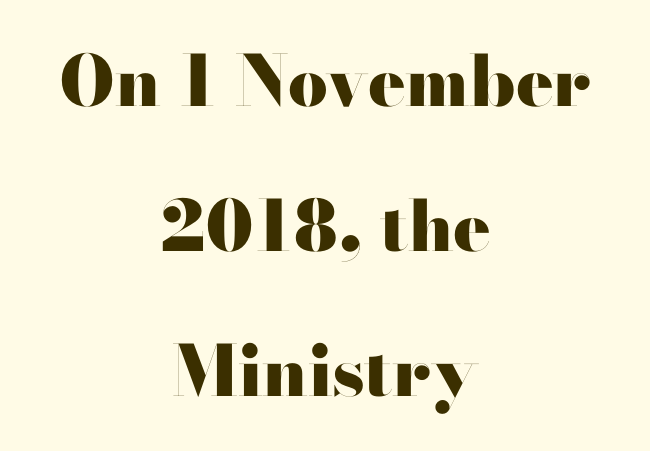
What's the leading like? Stretched, with rows far apart. Bold? Absolutely — the strokes are thick and heavy. The lines in this sample share a center point and differ in where they start and stop. The rendering uses natural spacing where letterforms have individual widths. The letters stand upright; this is a roman face.
